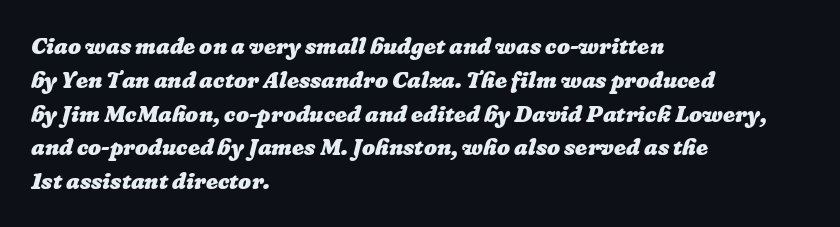
Q: Is the text bold? A: Yes.
Q: Is the text underlined? A: No.
Q: How is the paragraph aligned? A: Left-aligned.
Q: Is the spacing between letters normal or unusually wide? A: Normal.
Q: Is the spacing between lines tight, normal or loose? A: Normal.
